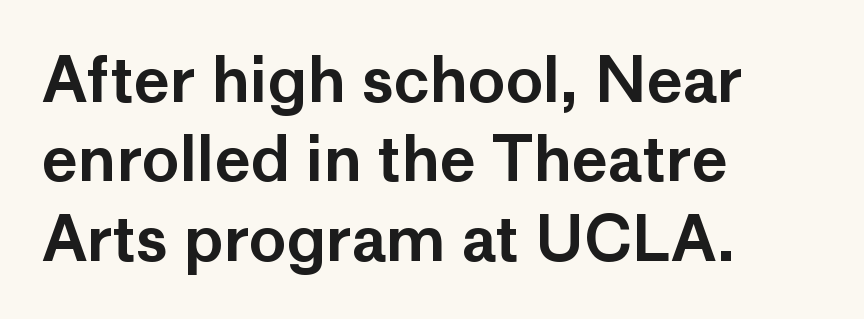
Q: Is the text italic (slanted)? A: No, it is upright.
Q: Is the typeface a serif or a sans-serif typeface? A: Sans-serif.
Q: Is the text underlined? A: No.
Q: How is the paragraph aligned? A: Left-aligned.
Q: Is the spacing between letters normal or unusually wide? A: Normal.
Q: Is the spacing between lines tight, normal or loose? A: Normal.
Q: Width (condensed, normal, or wide)? A: Normal.
Q: Stroke contrast? A: Low.
Q: x-height? A: Medium.
Q: Monospaced? A: No.
